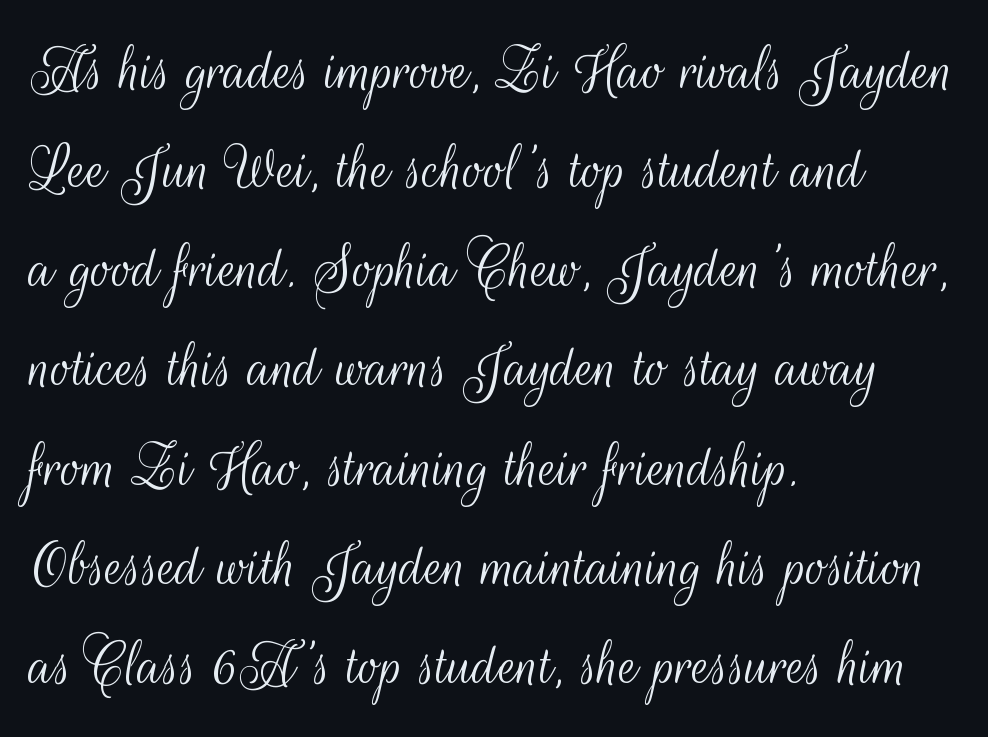
The weight would be labelled regular, book, light, or lighter still. Font category for this specimen: sans-serif. In terms of letterspacing, this is plain default setting. Quick note: interline space is typical. The rag falls on the right side of this text block. This sample has the flowing, uneven cadence of proportional lettering.
